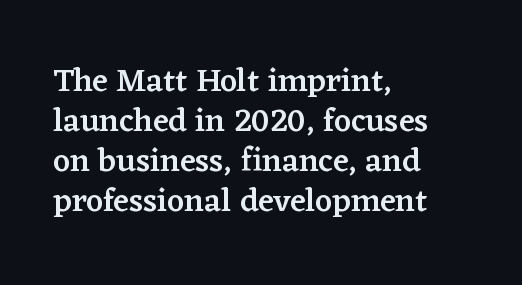
Posture: vertical. These lines are composed in type with serifs. The lines are quadded left. Check under the words: just untouched page. Is this a fixed-width face? No — the glyphs have proportional, varying widths.
